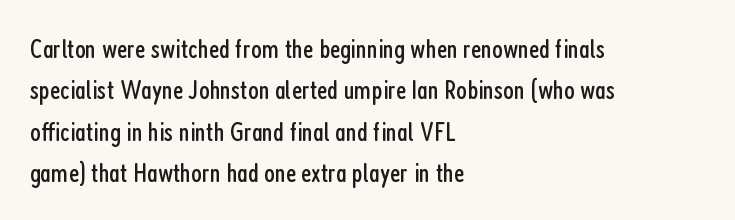
The image shows 28 px regular-weight, condensed sans-serif type, upright; set left-aligned, normal line spacing (1.48x), normal letter spacing, not underlined; low stroke contrast and a medium x-height.
